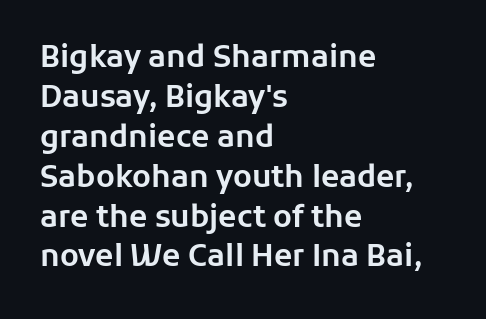
The letters advance in unequal steps, a hallmark of proportional type. Descender tails drop into unmarked territory. Typographically, this falls in the sans-serif category. The designer left line spacing at the default. Words appear dense and cohesive because spacing is normal.
